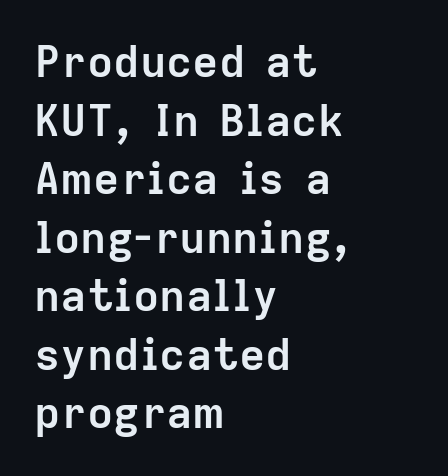
Q: Is the text bold? A: Yes.
Q: Is the text italic (slanted)? A: No, it is upright.
Q: Is the typeface a serif or a sans-serif typeface? A: Sans-serif.
Q: Is the text underlined? A: No.
Q: How is the paragraph aligned? A: Left-aligned.
Q: Is the spacing between letters normal or unusually wide? A: Normal.
Q: Is the spacing between lines tight, normal or loose? A: Normal.
Q: Width (condensed, normal, or wide)? A: Normal.
Q: Stroke contrast? A: Low.
Q: x-height? A: Medium.
Q: Monospaced? A: No.
